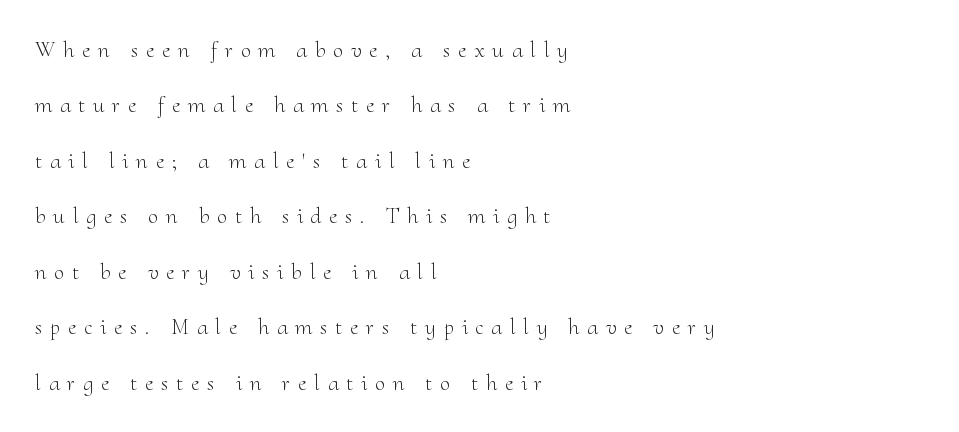
The image shows 23 px text type, upright; set left-aligned, loose line spacing (2.41x), unusually wide letter spacing (+0.34 em), not underlined.
